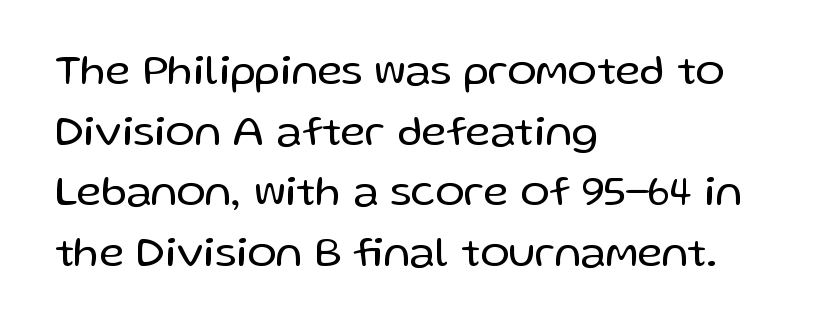
The line-height multiplier appears to be the usual default. Character widths vary here, with narrow letters taking less room than wide ones. The space beneath each line is pristine and unruled. This is not heavy type; no bold has been used. Is the letter spacing exaggerated? No — it looks like the ordinary default.
